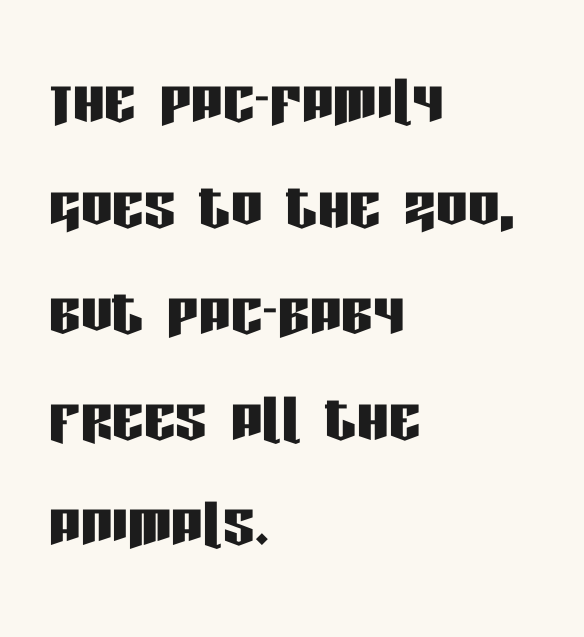
The image shows 79 px condensed sans-serif type, upright; set left-aligned, normal line spacing (1.34x), normal letter spacing, not underlined; low stroke contrast and a large x-height.
